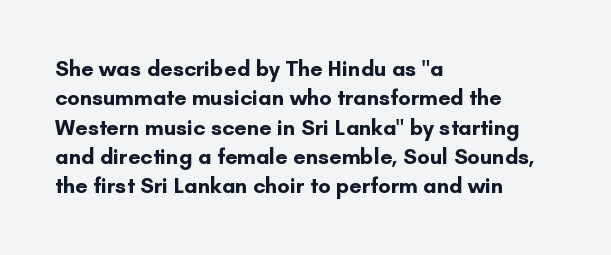
Every character sits straight up, as roman type does. Visually the block forms a straight wall on the left and a jagged coastline on the right. I'd describe the lettering as bold — thick and assertive. Unmarked baselines from the first word to the last.
